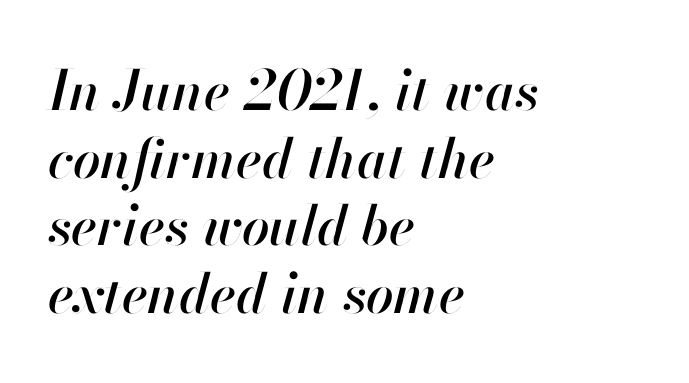
The image shows 55 px text type, italic (leaning right); set left-aligned, line spacing 1.23x, normal letter spacing, not underlined; high stroke contrast and a small x-height.
